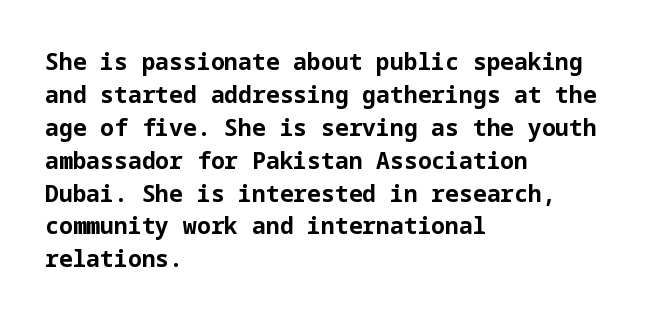
The image shows 23 px bold type, upright; set left-aligned, normal line spacing (1.43x), normal letter spacing, not underlined.
